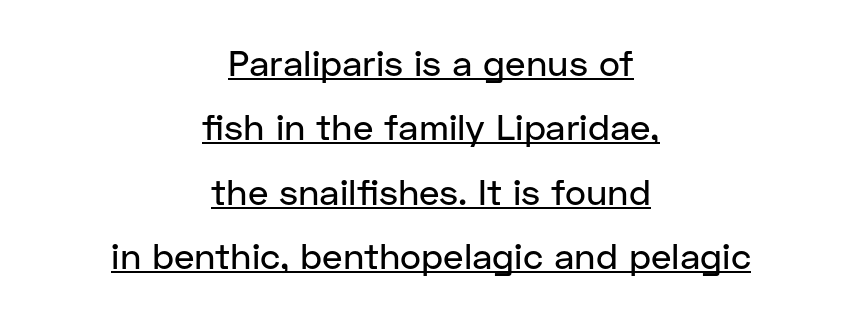
{"serif": "no", "italic": "no", "width": "normal", "stroke_contrast": "low", "x_height": "medium", "monospaced": "no", "underline": "yes", "align": "center", "line_spacing_ratio": 1.79, "letter_spacing": "normal", "letter_spacing_em": 0.0, "glyph_px": 36}
